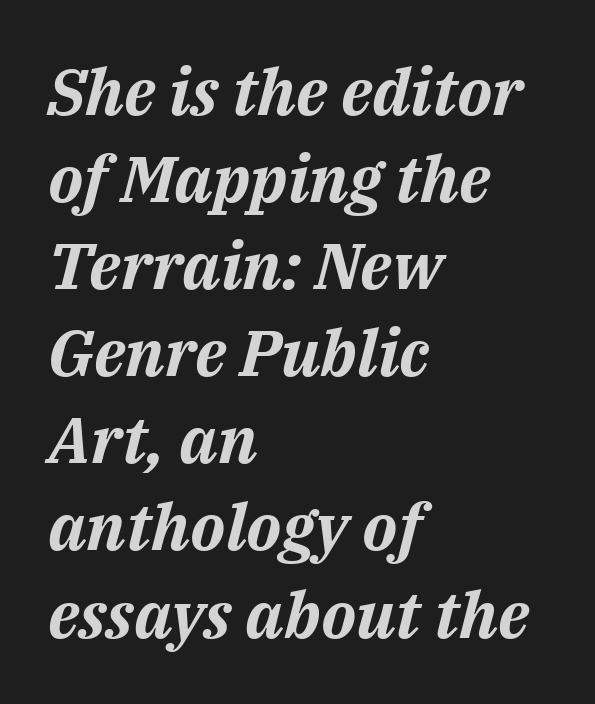
The image shows 65 px bold type, italic (leaning right); set left-aligned, normal line spacing (1.34x), normal letter spacing, not underlined; medium stroke contrast and a medium x-height.
